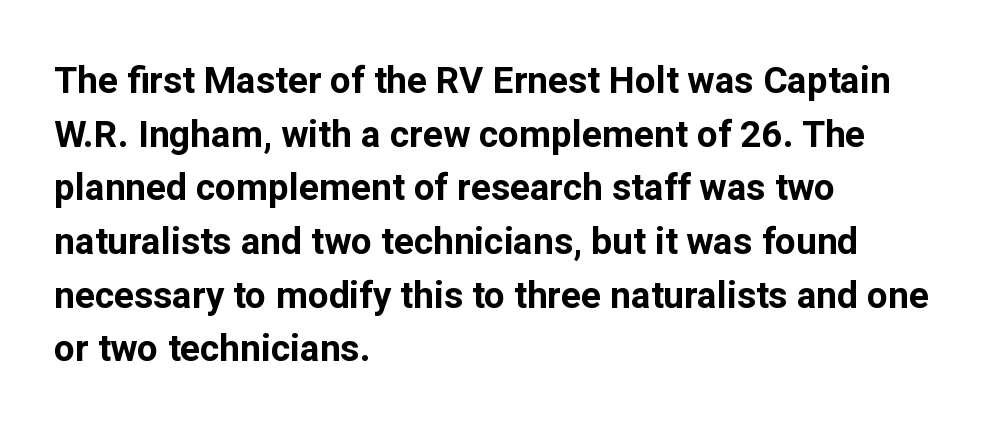
You can tell from the bare stems that sans-serif type was used. Italic: no, the glyphs are upright roman. A dark, heavy texture on the line: the type is bold. Think of a printed novel: that variable character pitch is what you see here. Notice how the passage keeps a crisp vertical edge on the left only. Honestly, the letter spacing is just normal — you wouldn't notice it.
